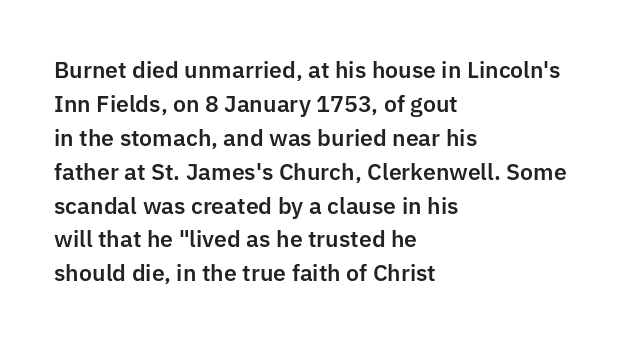
Q: Is the text italic (slanted)? A: No, it is upright.
Q: Is the text underlined? A: No.
Q: How is the paragraph aligned? A: Left-aligned.
Q: Is the spacing between letters normal or unusually wide? A: Normal.
Q: Is the spacing between lines tight, normal or loose? A: Normal.
